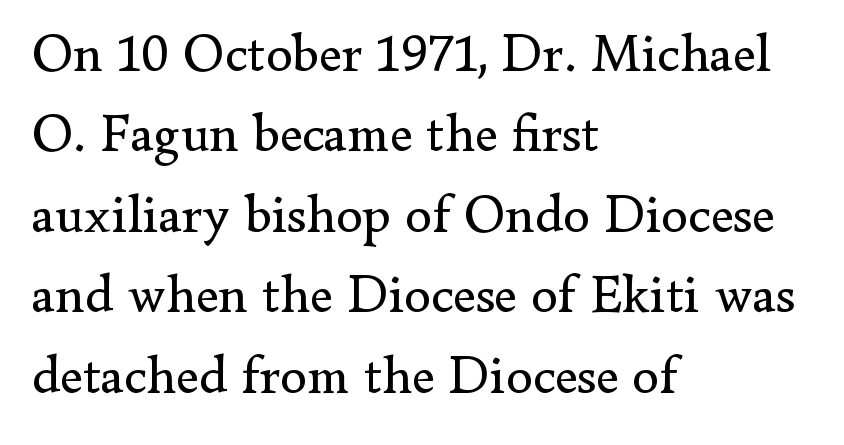
Is there any slant? The stems are plumb. The gaps between neighbouring characters are ordinary and unremarkable. The space between consecutive lines is moderate. Weight: not bold — regular or lighter. Just letters on the line, the space beneath them empty. Character widths vary here, with narrow letters taking less room than wide ones.
